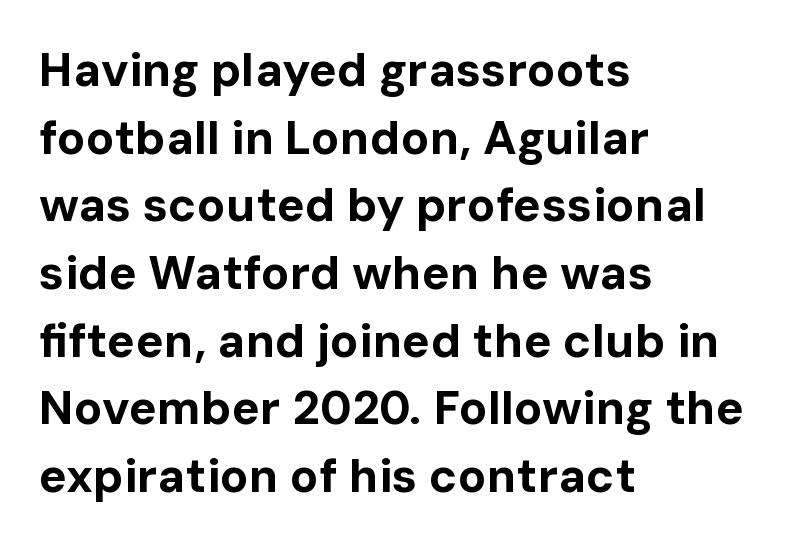
Q: Is the text bold? A: Yes.
Q: Is the text italic (slanted)? A: No, it is upright.
Q: Is the typeface a serif or a sans-serif typeface? A: Sans-serif.
Q: Is the text underlined? A: No.
Q: How is the paragraph aligned? A: Left-aligned.
Q: Is the spacing between letters normal or unusually wide? A: Normal.
Q: Is the spacing between lines tight, normal or loose? A: Normal.
Q: Width (condensed, normal, or wide)? A: Normal.
Q: Stroke contrast? A: Low.
Q: x-height? A: Medium.
Q: Monospaced? A: No.
